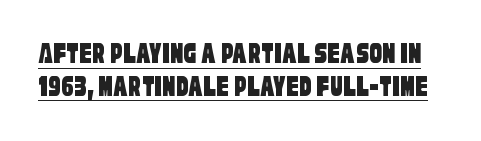
Q: Is the typeface a serif or a sans-serif typeface? A: Sans-serif.
Q: Is the text underlined? A: Yes.
Q: Is the spacing between letters normal or unusually wide? A: Normal.
Q: Is the spacing between lines tight, normal or loose? A: Tight.
Q: Width (condensed, normal, or wide)? A: Condensed.
Q: Stroke contrast? A: Low.
Q: x-height? A: Large.
Q: Monospaced? A: No.
